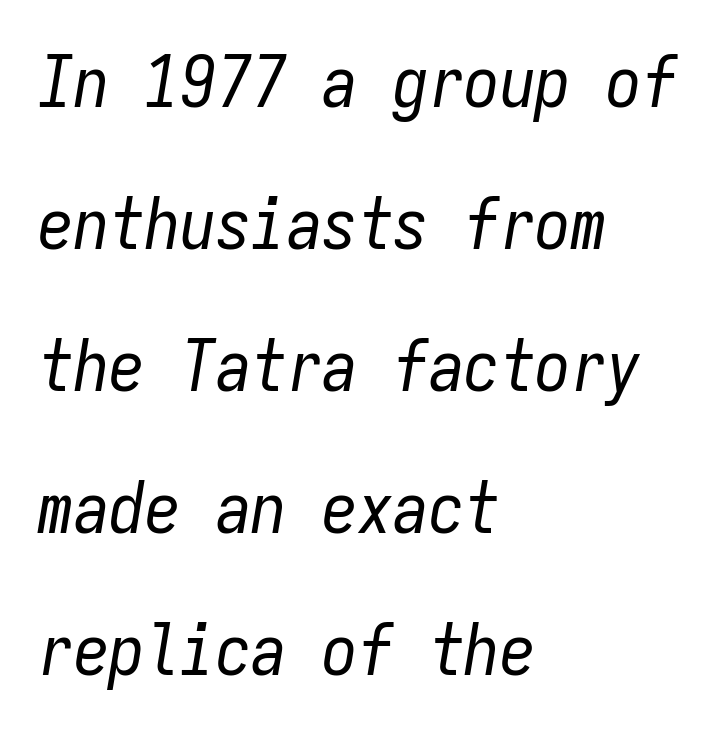
{"italic": "yes", "lean": "right", "slant_degrees": 9, "bold": "no", "weight": "regular", "width": "condensed", "stroke_contrast": "low", "x_height": "medium", "monospaced": "yes", "underline": "no", "align": "left", "line_spacing": "loose", "line_spacing_ratio": 2.0, "letter_spacing": "normal", "letter_spacing_em": 0.0, "glyph_px": 71}
